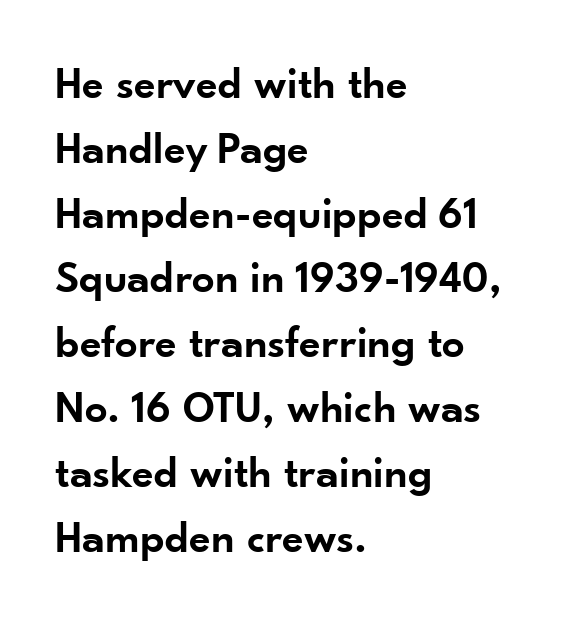
A typesetter would call this proportional, since set widths differ per character. Compared with typical body copy, the letter spacing here is the same. The glyphs in this specimen are sans serif. Underlining? Definitely not there. The axis of the letterforms is exactly vertical.
